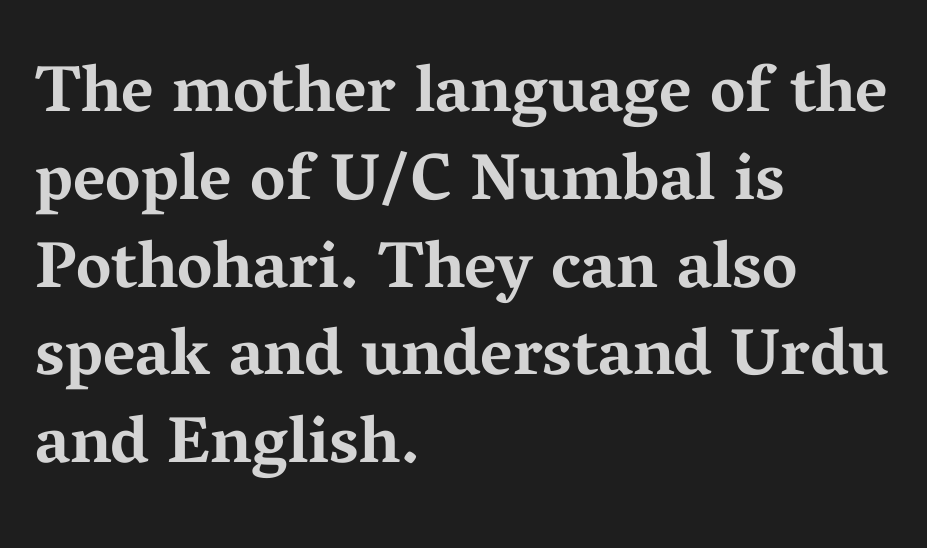
The block of text has a typical density, with ordinary space between rows. The lettering stays uniformly vertical, giving the passage a roman look. Teacher's note: observe the even left margin — that is flush-left alignment. Heavy, bold letterforms.
